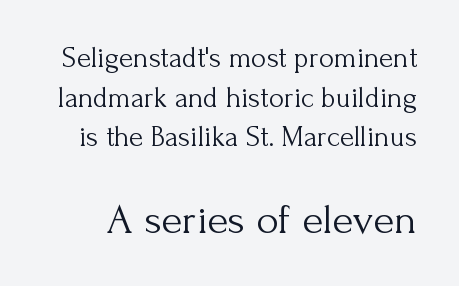
The lower block of text is set noticeably larger than the block above it. Varying glyph widths throughout — classic text-font behaviour. How are the letters spaced? Ordinarily, with no added tracking. The font's upright variant was chosen for this text. I'd call this a serif setting — the letters wear small feet.
